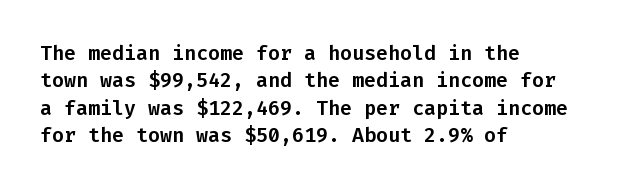
Q: Is the text italic (slanted)? A: No, it is upright.
Q: Is the text underlined? A: No.
Q: How is the paragraph aligned? A: Left-aligned.
Q: Is the spacing between letters normal or unusually wide? A: Normal.
Q: Is the spacing between lines tight, normal or loose? A: Normal.
